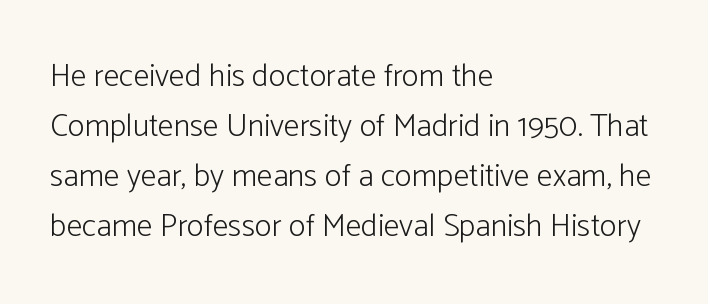
The image shows 32 px light sans-serif type, upright; set left-aligned, normal line spacing (1.56x), normal letter spacing, not underlined; low stroke contrast and a medium x-height.
